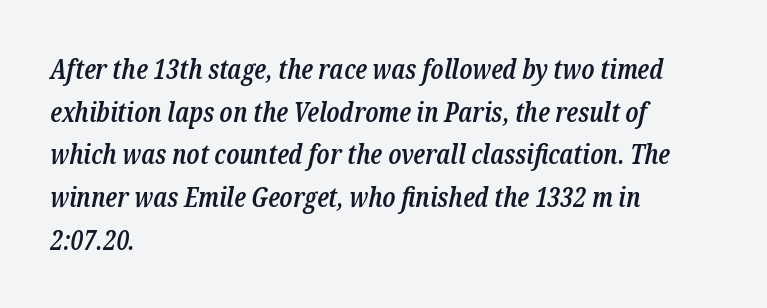
{"italic": "yes", "lean": "right", "slant_degrees": 12, "bold": "semi", "underline": "no", "align": "left", "line_spacing": "normal", "line_spacing_ratio": 1.58, "letter_spacing": "normal", "letter_spacing_em": 0.0, "glyph_px": 27}
